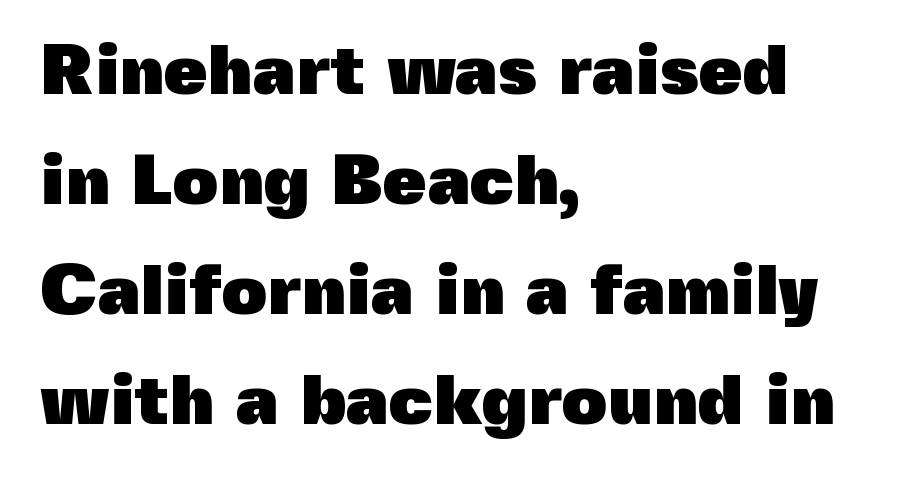
The image shows 71 px heavy sans-serif type, upright; set left-aligned, normal line spacing (1.55x), normal letter spacing, not underlined; a medium x-height.
